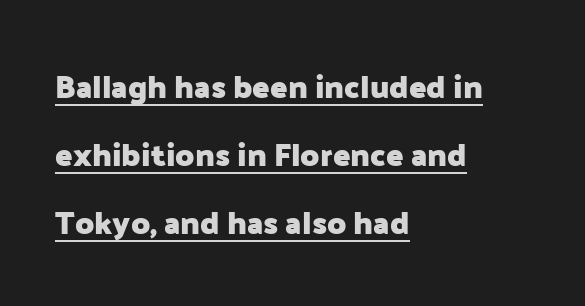
{"serif": "no", "italic": "no", "bold": "yes", "weight": "heavy", "width": "normal", "stroke_contrast": "low", "x_height": "medium", "monospaced": "no", "underline": "yes", "align": "left", "line_spacing": "loose", "line_spacing_ratio": 2.13, "letter_spacing": "normal", "letter_spacing_em": 0.0, "glyph_px": 32}
